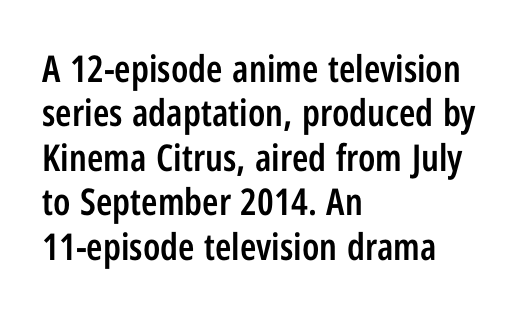
{"serif": "no", "italic": "no", "bold": "semi", "weight": "semibold", "width": "condensed", "stroke_contrast": "low", "x_height": "medium", "monospaced": "no", "underline": "no", "align": "left", "line_spacing_ratio": 1.2, "letter_spacing": "normal", "letter_spacing_em": 0.0, "glyph_px": 37}
